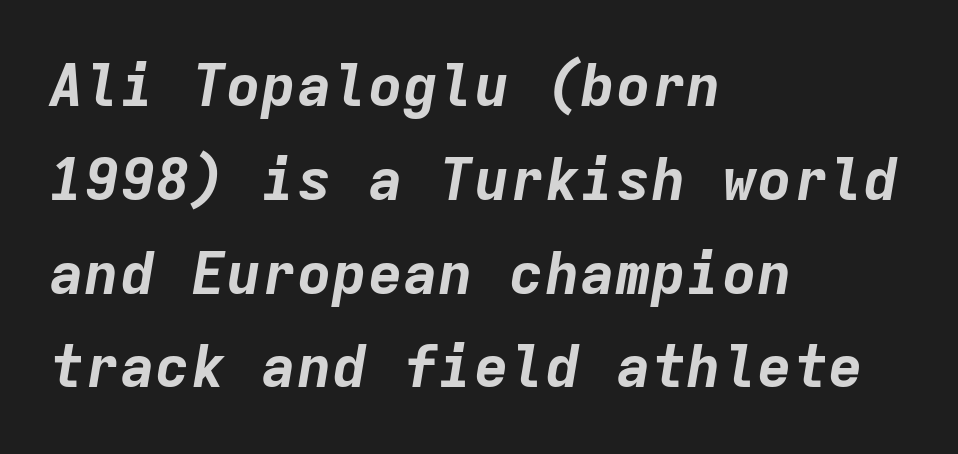
The image shows 59 px bold type, italic (leaning right), monospaced; set left-aligned, normal line spacing (1.59x), normal letter spacing, not underlined; low stroke contrast and a medium x-height.
